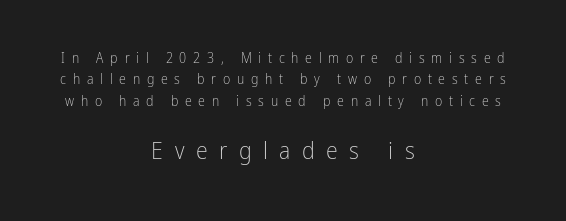
{"italic": "no", "bold": "no", "underline": "no", "align": "center", "line_spacing": "normal", "line_spacing_ratio": 1.53, "letter_spacing": "wide", "letter_spacing_em": 0.48, "larger_block": "second", "size_ratio": 1.71, "glyph_px": 24}
